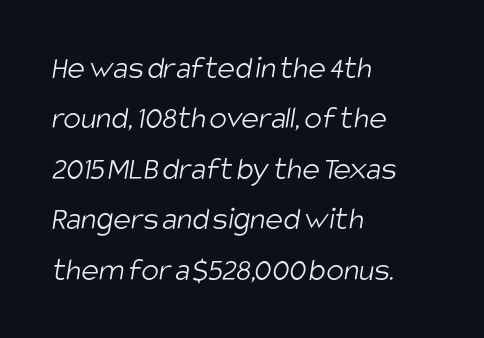
Short and long lines alike share a common starting point at left. A bare baseline throughout the passage. Is the type heavy? It reads as light-to-regular instead. Grotesque or geometric, the face here clearly has no serifs. Think of a printed novel: that variable character pitch is what you see here. Each new line begins a customary step beneath the previous one.
